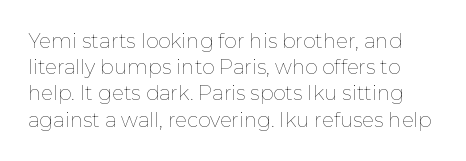
The image shows 20 px text type, upright; set normal line spacing (1.31x), normal letter spacing, not underlined.
